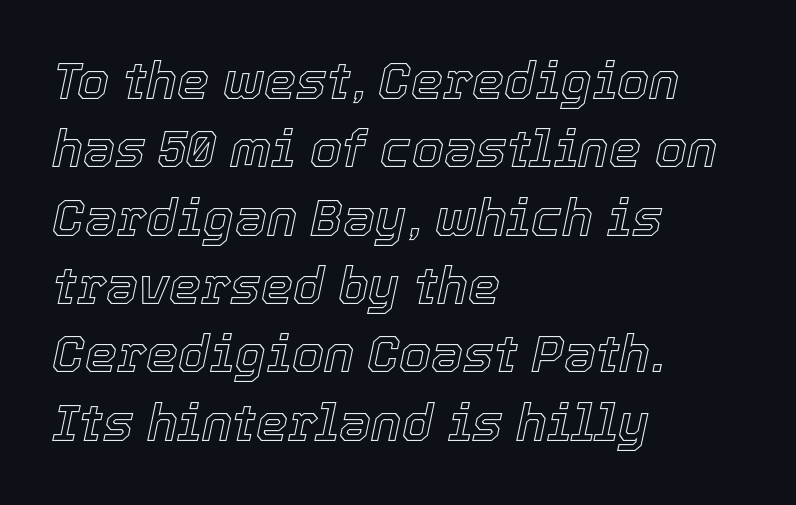
Rendered with sloped, italic letterforms. Letter spacing: default. Typeset ragged right — the left edge is the straight one. The gap between lines stays unmarked. The letters advance in unequal steps, a hallmark of proportional type. Rows of type keep a routine distance in the vertical direction.
